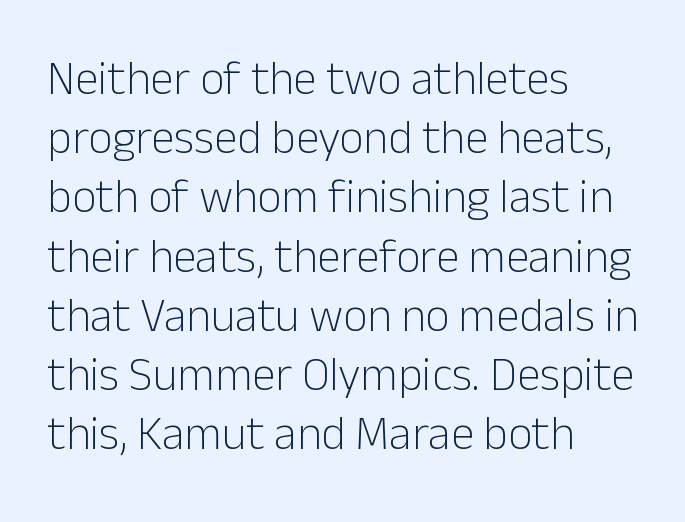
The image shows 47 px light sans-serif type, upright; set left-aligned, normal line spacing (1.26x), normal letter spacing, not underlined; low stroke contrast and a medium x-height.
